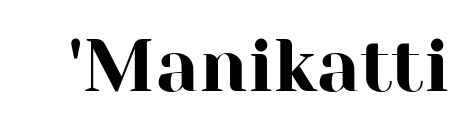
Rendered with straight, roman letterforms. You can tell from the footed stems that serif type was used. This rendering features lettering with no underline. Words appear dense and cohesive because spacing is normal. Spacing verdict: proportional, widths tailored to each character.
